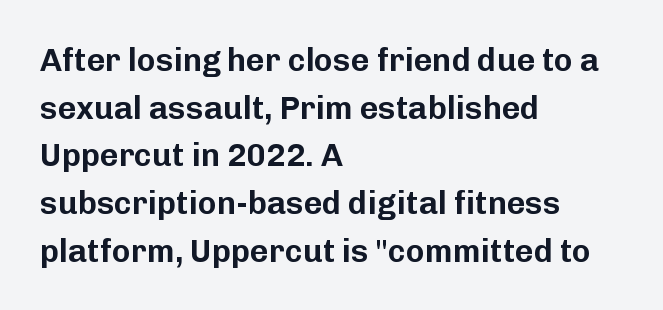
Ascenders rise straight up at ninety degrees. Horizontally, the lines are justified to the leading edge only. Interline gaps are of average width in this sample. Rule under the text: the space is simply empty. Nothing sits at the stroke ends, so this counts as sans-serif.
